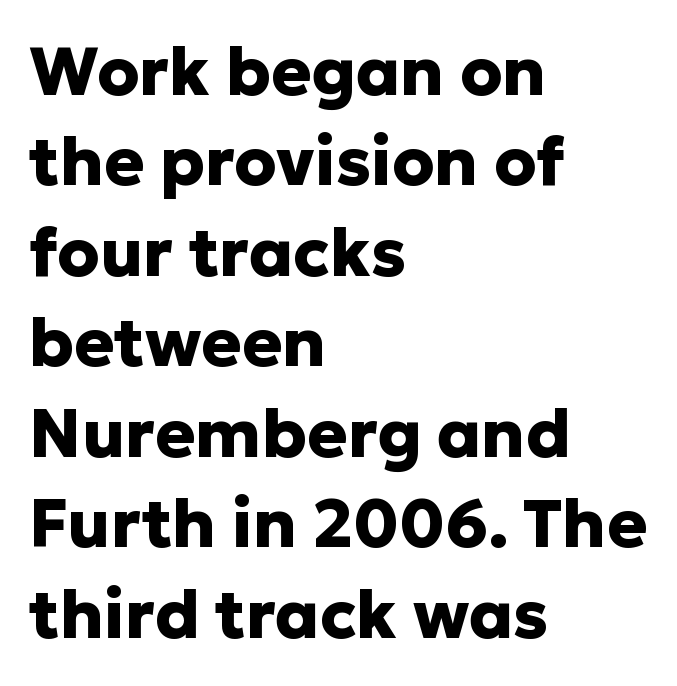
Tall strokes in this sample are plumb rather than angled. Decoration check: the copy has no underline. The passage shown is typed in a proportional face where columns would drift. Compared with typical paragraphs, the rows here are spaced about the same. Nope, no serifs anywhere on these letters.
